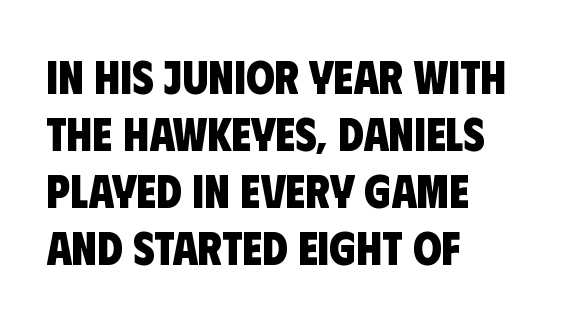
The image shows 46 px heavy, condensed sans-serif type; set left-aligned, line spacing 1.24x, normal letter spacing, not underlined; low stroke contrast and a large x-height.
